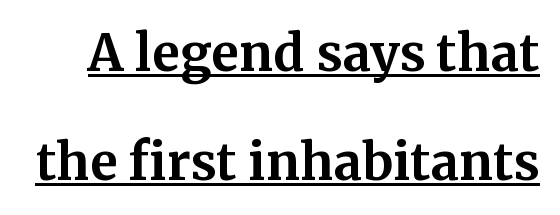
Q: Is the text bold? A: Yes.
Q: Is the text italic (slanted)? A: No, it is upright.
Q: Is the typeface a serif or a sans-serif typeface? A: Serif.
Q: Is the text underlined? A: Yes.
Q: Is the spacing between letters normal or unusually wide? A: Normal.
Q: Is the spacing between lines tight, normal or loose? A: Loose.
Q: Width (condensed, normal, or wide)? A: Normal.
Q: Stroke contrast? A: Medium.
Q: x-height? A: Medium.
Q: Monospaced? A: No.
